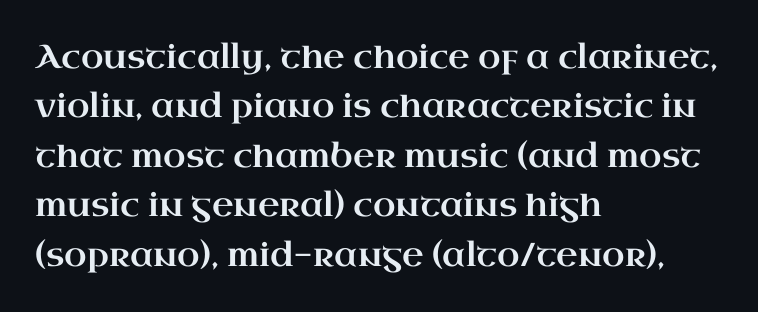
The image shows 33 px wide serif type, upright; set left-aligned, normal line spacing (1.5x), normal letter spacing, not underlined; high stroke contrast and a small x-height.
